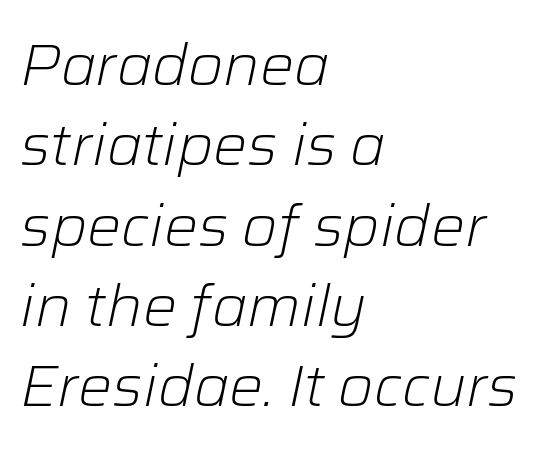
The image shows 57 px light type, italic (leaning right); set left-aligned, normal line spacing (1.41x), normal letter spacing, not underlined; low stroke contrast and a medium x-height.
